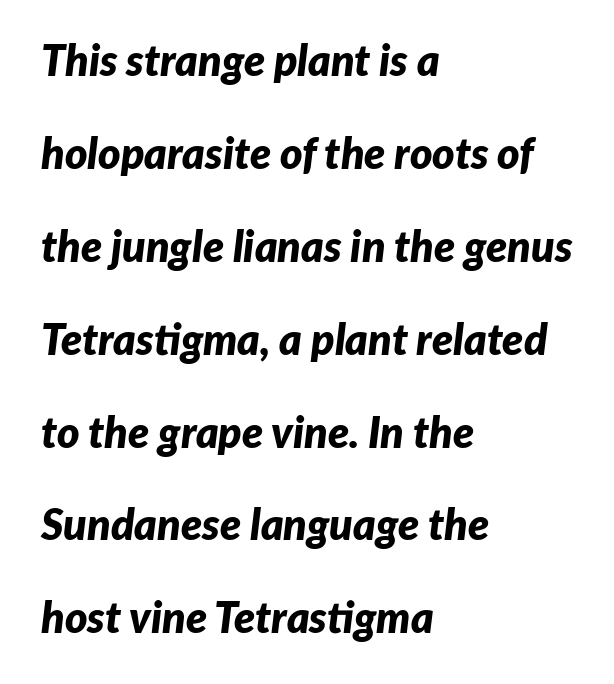
Compared with ordinary roman type, these characters are visibly tilted. The line-height multiplier appears high, well above default. This sample is left-justified, so line endings fall wherever the words run out. Nobody drew a line under any word here. A typesetter would call this zero additional tracking. These lines are rendered in a variable-pitch font.
